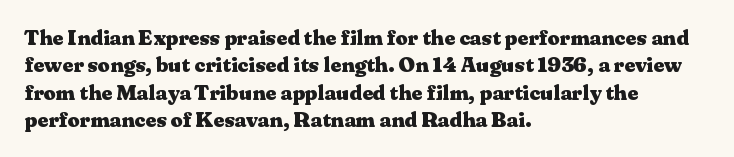
The rendering anchors every line to the left-hand side. This is the regular roman posture of the typeface. A normal amount of white space separates one row of letters from the next. The face used here is rendered with its standard letterfit. A clean baseline with only descenders dipping below it. The sample has been set heavy, in full bold.
